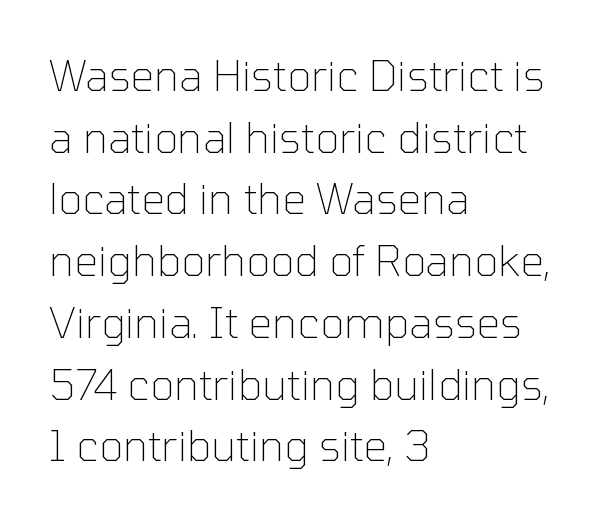
Q: Is the text bold? A: No.
Q: Is the text italic (slanted)? A: No, it is upright.
Q: Is the typeface a serif or a sans-serif typeface? A: Sans-serif.
Q: Is the text underlined? A: No.
Q: How is the paragraph aligned? A: Left-aligned.
Q: Is the spacing between letters normal or unusually wide? A: Normal.
Q: Is the spacing between lines tight, normal or loose? A: Normal.
Q: Width (condensed, normal, or wide)? A: Normal.
Q: Stroke contrast? A: Low.
Q: x-height? A: Medium.
Q: Monospaced? A: No.
